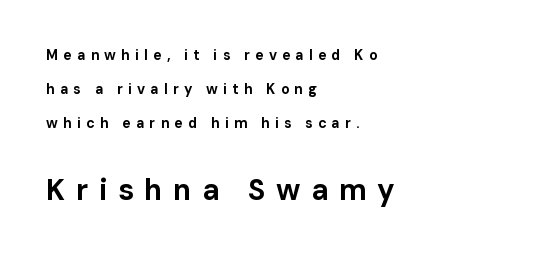
The face used here has the dense, thick strokes of a bold. These lines are composed in type without serifs. Alignment: flush left. Each letter keeps its own natural width here, so spacing adapts to shape. What's the leading like? Stretched, with rows far apart. If you drew a line through each stem, it would be perfectly vertical.
